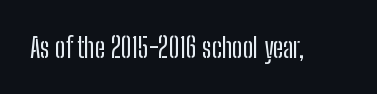
{"serif": "no", "italic": "no", "width": "condensed", "stroke_contrast": "low", "x_height": "medium", "monospaced": "no", "underline": "no", "letter_spacing": "normal", "letter_spacing_em": 0.0, "glyph_px": 28}
